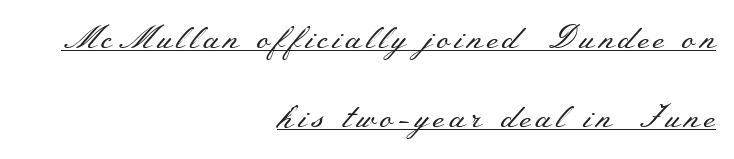
The image shows 32 px regular-weight, wide serif type; set right-aligned, loose line spacing (2.46x), underlined; medium stroke contrast and a small x-height.
